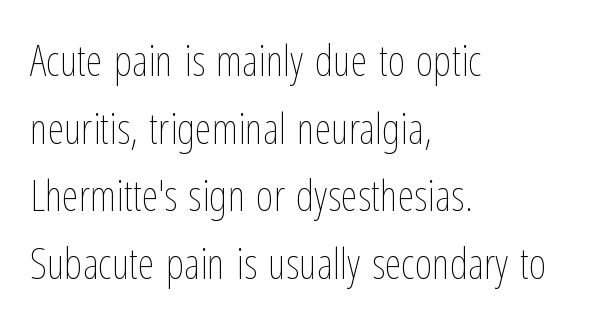
The image shows 43 px thin, condensed type, upright; set left-aligned, normal line spacing (1.57x), normal letter spacing, not underlined; low stroke contrast and a medium x-height.
